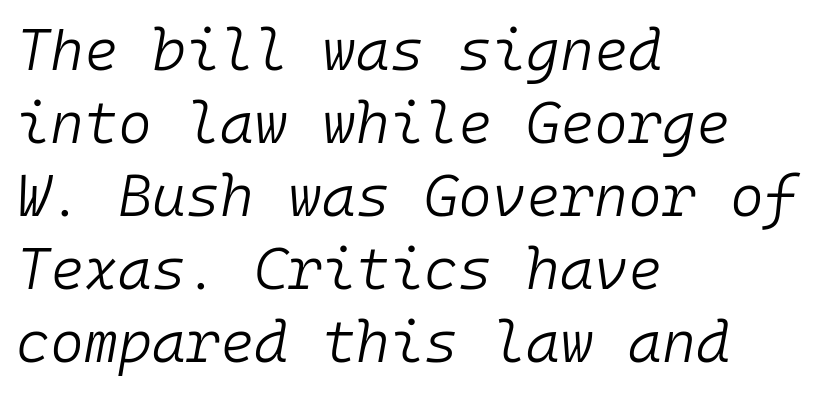
The image shows 58 px light type, italic (leaning right), monospaced; set left-aligned, normal line spacing (1.26x), normal letter spacing, not underlined; low stroke contrast and a medium x-height.
